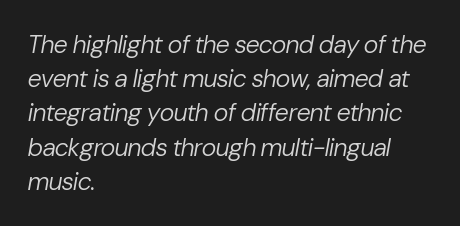
The image shows 25 px text type, italic (leaning right); set left-aligned, normal line spacing (1.37x), normal letter spacing, not underlined.
